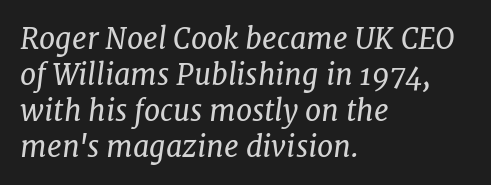
Q: Is the text bold? A: No.
Q: Is the text italic (slanted)? A: Yes, it leans right by about 7 degrees.
Q: Is the typeface a serif or a sans-serif typeface? A: Serif.
Q: Is the text underlined? A: No.
Q: How is the paragraph aligned? A: Left-aligned.
Q: Is the spacing between letters normal or unusually wide? A: Normal.
Q: Width (condensed, normal, or wide)? A: Normal.
Q: Stroke contrast? A: Low.
Q: x-height? A: Medium.
Q: Monospaced? A: No.
